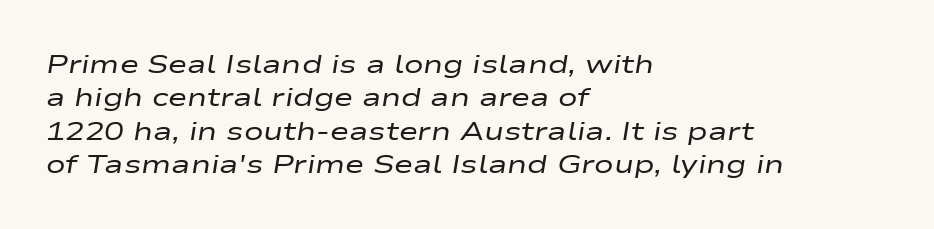
The image shows 26 px text type, italic (leaning right); set left-aligned, normal line spacing (1.28x), normal letter spacing, not underlined.
